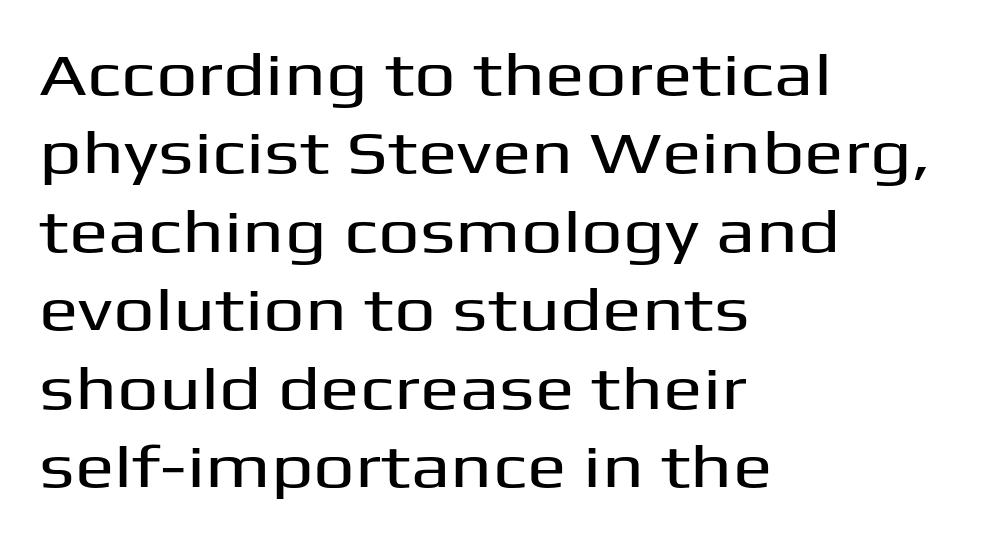
Think of a printed novel: that variable character pitch is what you see here. Is there any slant? The stems are plumb. The rag falls on the right side of this text block. Baseline-to-baseline distance is the conventional proportion of letter height.
